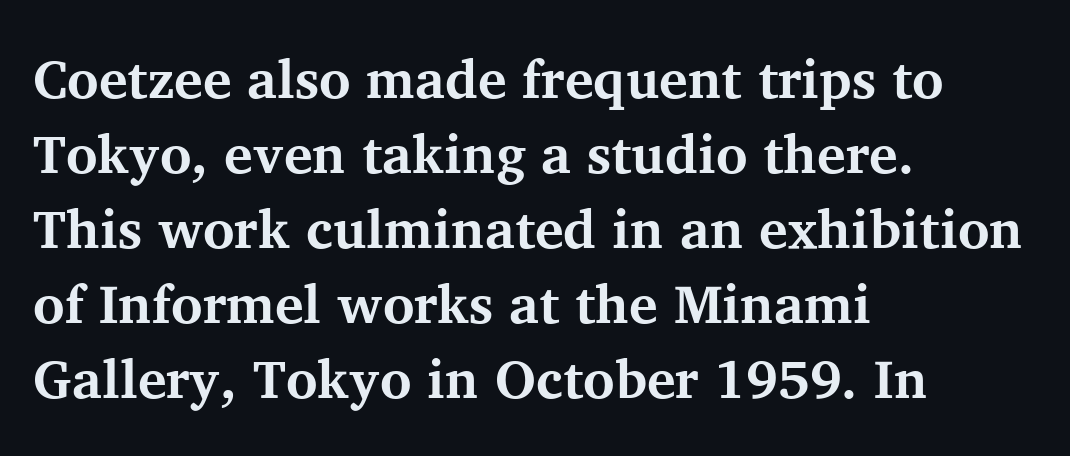
Q: Is the text bold? A: Yes.
Q: Is the text italic (slanted)? A: No, it is upright.
Q: Is the typeface a serif or a sans-serif typeface? A: Serif.
Q: Is the text underlined? A: No.
Q: How is the paragraph aligned? A: Left-aligned.
Q: Is the spacing between letters normal or unusually wide? A: Normal.
Q: Is the spacing between lines tight, normal or loose? A: Normal.
Q: Width (condensed, normal, or wide)? A: Normal.
Q: Stroke contrast? A: Medium.
Q: x-height? A: Medium.
Q: Monospaced? A: No.
